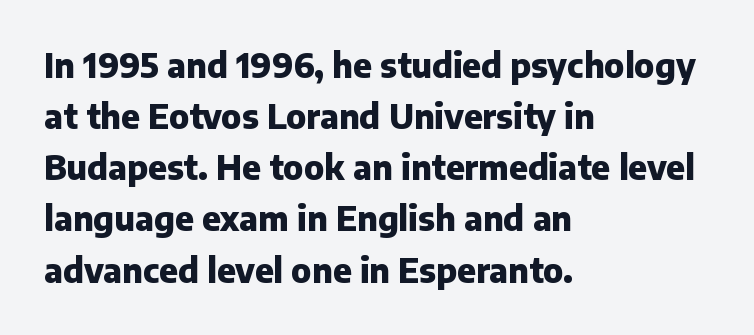
Is this a sans? Yes — the strokes have no serifs. Leftover space on each line is placed entirely after the last word. This rendering leaves character spacing at its baseline value. Baseline-to-baseline distance is the conventional proportion of letter height.
